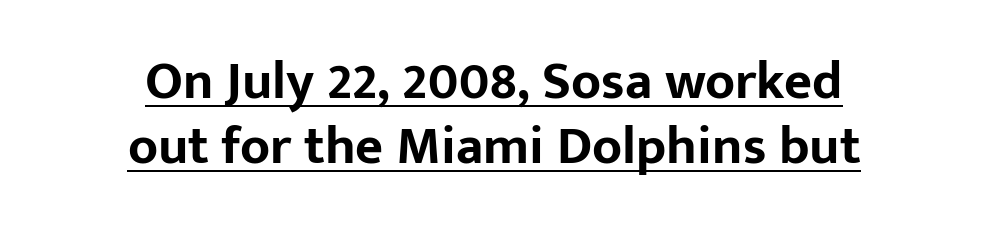
Decoration check: the copy is underlined. Notice how the passage keeps no hard edge, just a central spine. Letter spacing: default. Character widths vary here, with narrow letters taking less room than wide ones.
